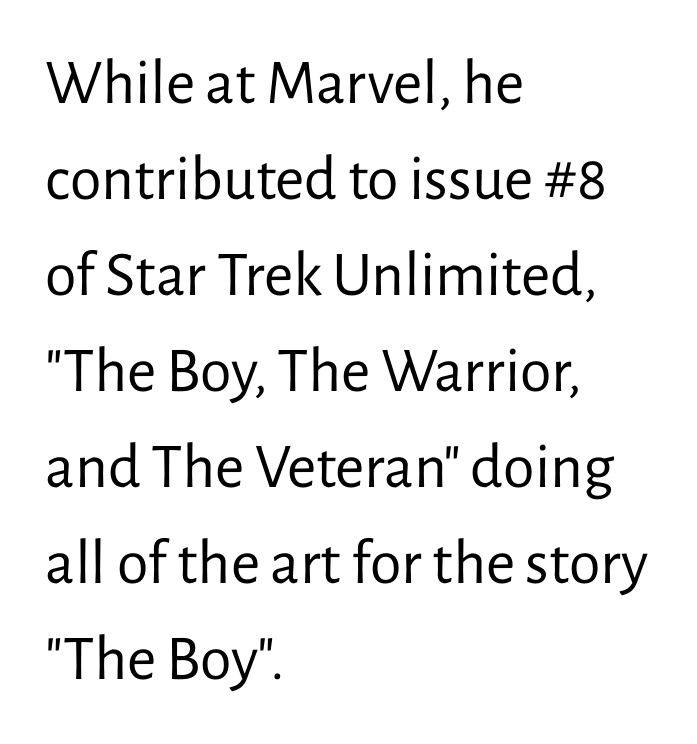
The typesetter chose a ragged-right arrangement here. Spacing verdict: proportional, widths tailored to each character. Font category for this specimen: sans-serif. Whoever set this chose a conventional vertical rhythm. Nothing unusual about the tracking: characters are spaced as the font intends.
